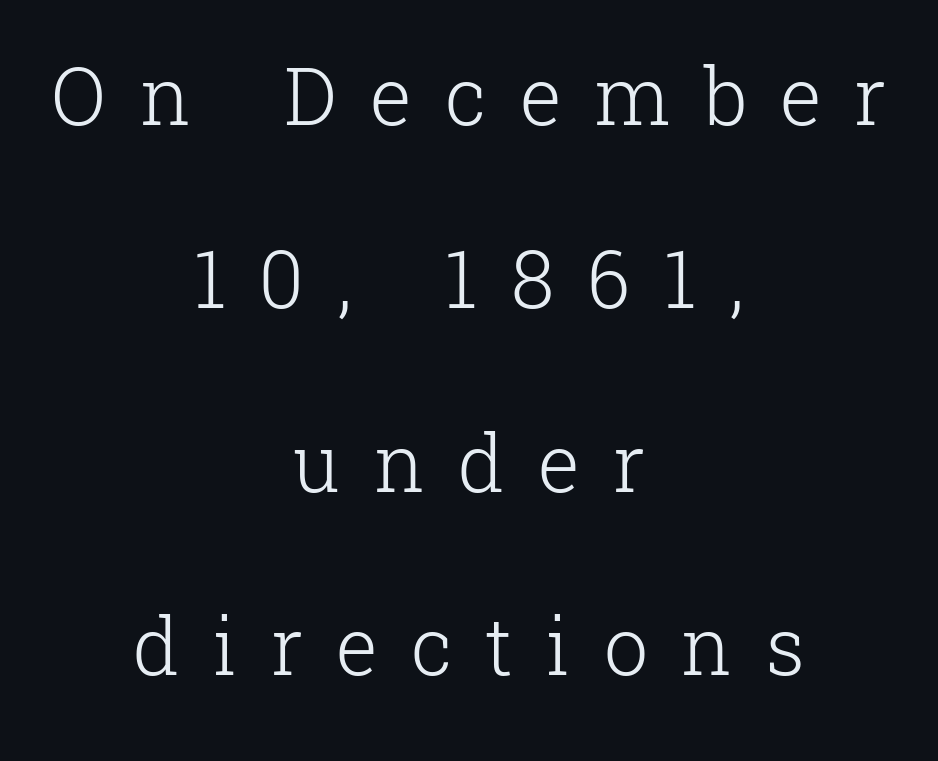
Q: Is the text bold? A: No.
Q: Is the text italic (slanted)? A: No, it is upright.
Q: Is the typeface a serif or a sans-serif typeface? A: Serif.
Q: Is the text underlined? A: No.
Q: How is the paragraph aligned? A: Centered.
Q: Is the spacing between letters normal or unusually wide? A: Unusually wide.
Q: Is the spacing between lines tight, normal or loose? A: Loose.
Q: Width (condensed, normal, or wide)? A: Normal.
Q: Stroke contrast? A: Low.
Q: x-height? A: Medium.
Q: Monospaced? A: No.
